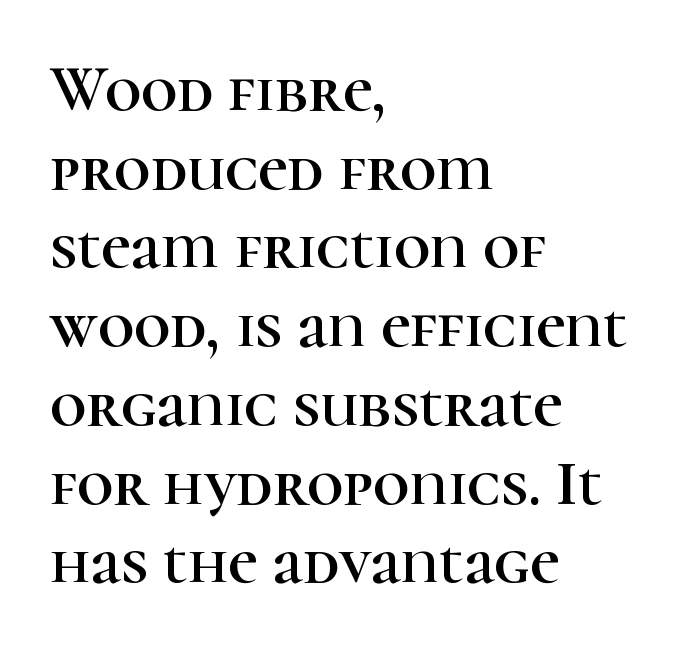
Here the glyphs are tracked normally, forming tight word shapes. Old-style or modern, the face here clearly has serifs. Layout note: lines flush left. The axis of the letterforms is exactly vertical. Is this a fixed-width face? No — the glyphs have proportional, varying widths. Check under the words: just untouched page.
